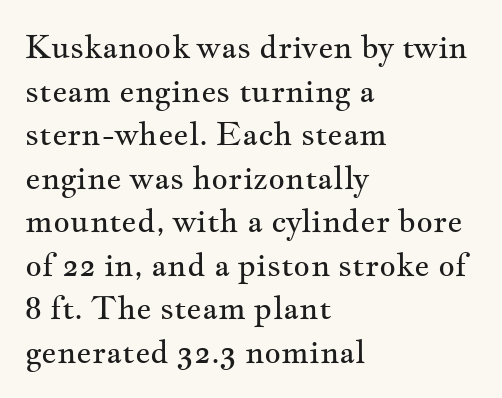
{"serif": "yes", "italic": "no", "bold": "no", "weight": "regular", "width": "wide", "stroke_contrast": "medium", "x_height": "small", "monospaced": "no", "underline": "no", "align": "left", "line_spacing": "normal", "line_spacing_ratio": 1.36, "letter_spacing": "normal", "letter_spacing_em": 0.0, "glyph_px": 32}
